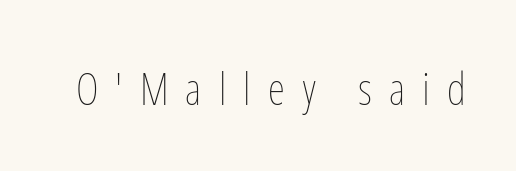
The tracking reads as deliberately expanded to a designer's eye. Compared with a typical body face, this is equally light or lighter still. Proportional: the letters do not fall into vertical columns. No italicization has been applied; the sample stays upright.
